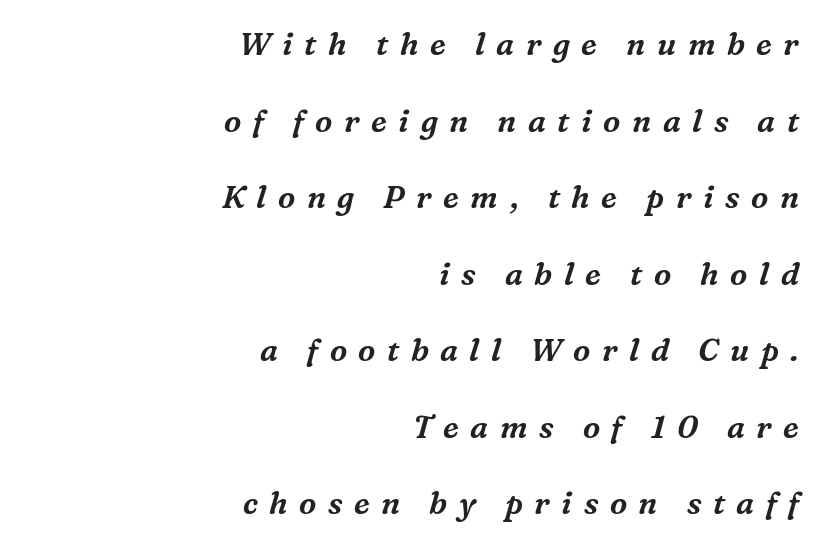
Q: Is the text italic (slanted)? A: Yes, it leans right by about 16 degrees.
Q: Is the typeface a serif or a sans-serif typeface? A: Serif.
Q: Is the text underlined? A: No.
Q: How is the paragraph aligned? A: Right-aligned.
Q: Is the spacing between letters normal or unusually wide? A: Unusually wide.
Q: Is the spacing between lines tight, normal or loose? A: Loose.
Q: Width (condensed, normal, or wide)? A: Normal.
Q: Stroke contrast? A: Medium.
Q: x-height? A: Medium.
Q: Monospaced? A: No.
